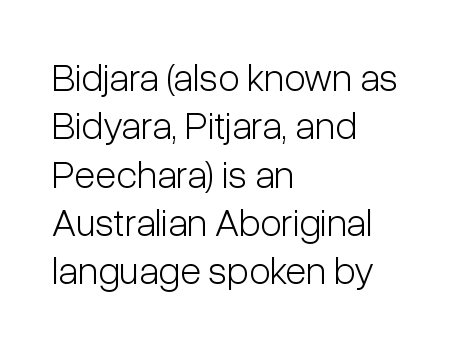
The image shows 39 px light, condensed sans-serif type, upright; set left-aligned, line spacing 1.24x, normal letter spacing, not underlined; low stroke contrast and a medium x-height.
